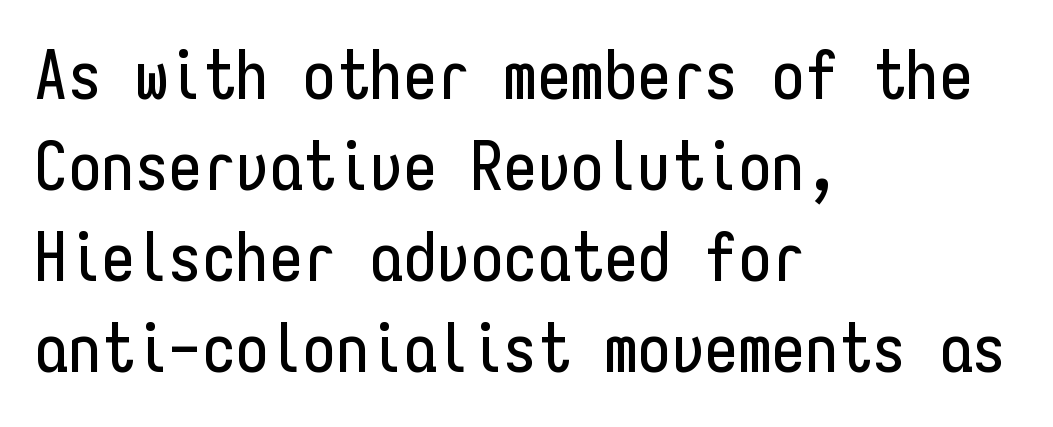
The image shows 67 px condensed sans-serif type, upright, monospaced; set left-aligned, normal line spacing (1.36x), normal letter spacing, not underlined; low stroke contrast and a medium x-height.
